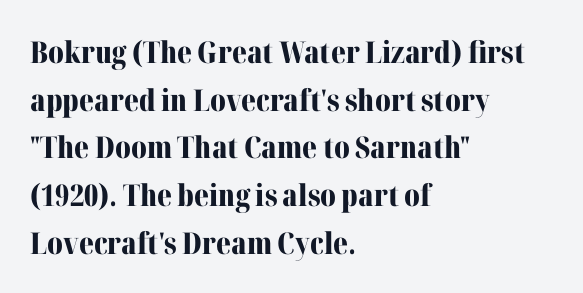
Casual observation: everything's shoved over to the left. Serif or sans? Serif — the stroke terminals have little feet. Here the designer chose a conventional face with non-uniform glyph widths. The line-height multiplier appears to be the usual default. This sample uses plain, unmodified letter spacing. Honestly, there is no underline to notice here at all.
